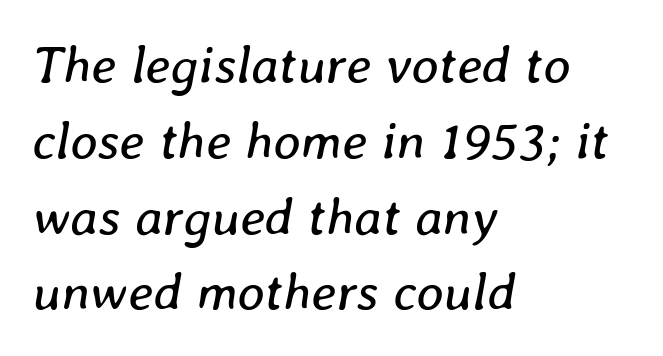
{"italic": "yes", "lean": "right", "slant_degrees": 8, "bold": "no", "weight": "regular", "width": "normal", "stroke_contrast": "low", "x_height": "medium", "monospaced": "no", "underline": "no", "align": "left", "line_spacing": "normal", "line_spacing_ratio": 1.43, "letter_spacing": "normal", "letter_spacing_em": 0.0, "glyph_px": 53}
